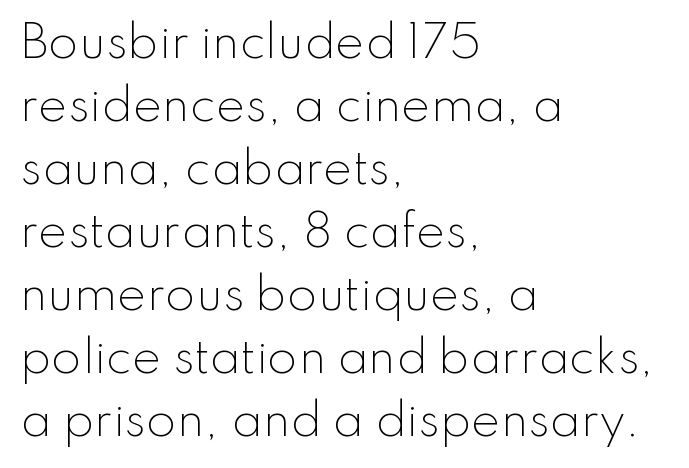
Look at the tracking — it's just the regular setting, nothing added. The face used here is a sans, in the tradition of grotesques and geometrics. The lines in this sample share a left origin and differ only in where they stop. The typography opts for an upright posture over an oblique one. The space beneath each line is pristine and unruled. Does the leading feel generous? No, just average.
